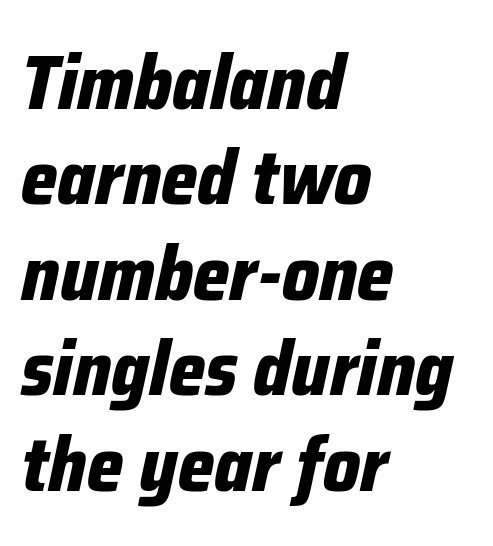
{"italic": "yes", "lean": "right", "slant_degrees": 12, "bold": "yes", "weight": "bold", "width": "condensed", "stroke_contrast": "low", "x_height": "medium", "monospaced": "no", "underline": "no", "align": "left", "line_spacing_ratio": 1.24, "letter_spacing": "normal", "letter_spacing_em": 0.0, "glyph_px": 77}
